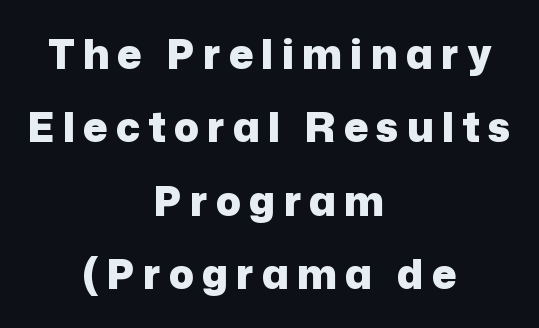
{"serif": "no", "italic": "no", "bold": "yes", "weight": "heavy", "width": "normal", "stroke_contrast": "low", "x_height": "medium", "monospaced": "no", "underline": "no", "align": "center", "line_spacing_ratio": 1.79, "letter_spacing": "wide", "letter_spacing_em": 0.2, "glyph_px": 41}
